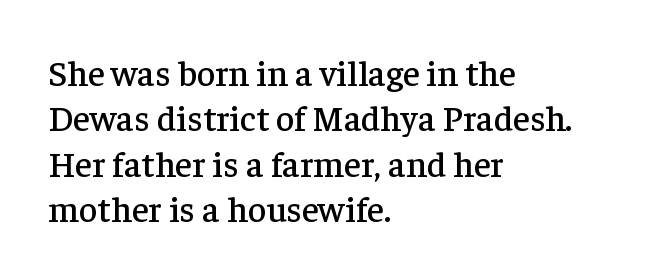
Q: Is the text italic (slanted)? A: No, it is upright.
Q: Is the typeface a serif or a sans-serif typeface? A: Serif.
Q: Is the text underlined? A: No.
Q: How is the paragraph aligned? A: Left-aligned.
Q: Is the spacing between letters normal or unusually wide? A: Normal.
Q: Is the spacing between lines tight, normal or loose? A: Normal.
Q: Width (condensed, normal, or wide)? A: Normal.
Q: Stroke contrast? A: Low.
Q: x-height? A: Medium.
Q: Monospaced? A: No.
